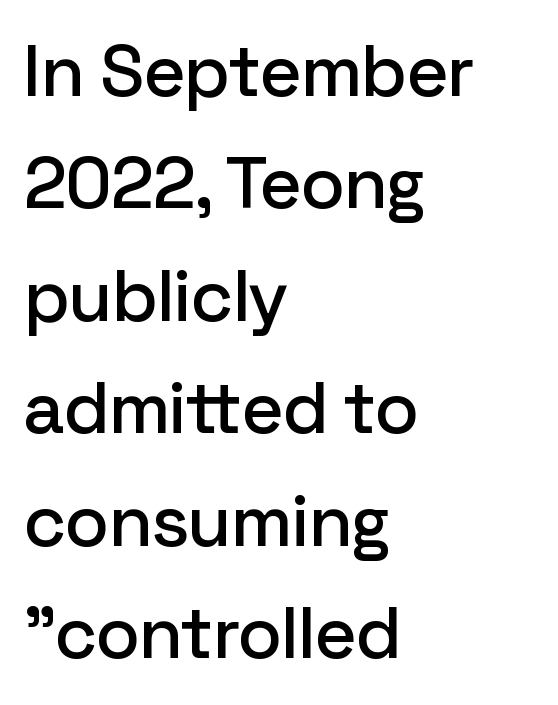
The image shows 73 px sans-serif type, upright; set left-aligned, normal line spacing (1.54x), normal letter spacing, not underlined; low stroke contrast and a medium x-height.
